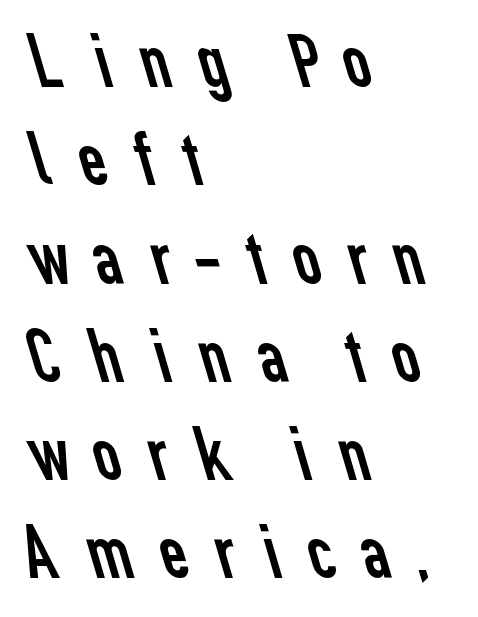
Q: Is the text bold? A: No.
Q: Is the typeface a serif or a sans-serif typeface? A: Sans-serif.
Q: Is the text underlined? A: No.
Q: How is the paragraph aligned? A: Left-aligned.
Q: Is the spacing between letters normal or unusually wide? A: Unusually wide.
Q: Is the spacing between lines tight, normal or loose? A: Normal.
Q: Width (condensed, normal, or wide)? A: Normal.
Q: Stroke contrast? A: Low.
Q: x-height? A: Medium.
Q: Monospaced? A: No.
